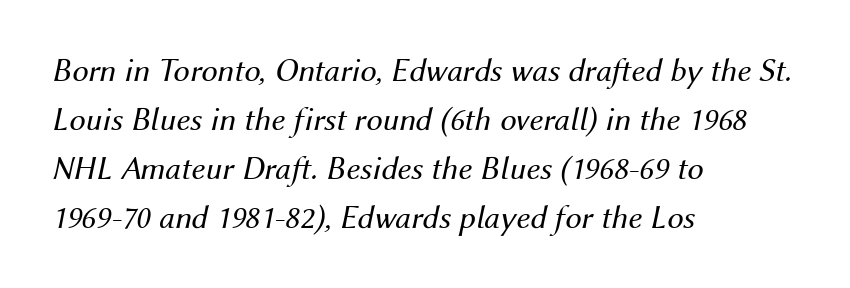
Q: Is the text bold? A: No.
Q: Is the text italic (slanted)? A: Yes, it leans right by about 12 degrees.
Q: Is the text underlined? A: No.
Q: How is the paragraph aligned? A: Left-aligned.
Q: Is the spacing between letters normal or unusually wide? A: Normal.
Q: Is the spacing between lines tight, normal or loose? A: Normal.
Q: Width (condensed, normal, or wide)? A: Normal.
Q: Stroke contrast? A: Medium.
Q: x-height? A: Medium.
Q: Monospaced? A: No.
